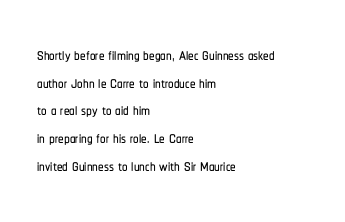
Regarding leading, the lines here are spaced in the standard way. The space beneath each line is pristine and unruled. Tracking value appears to be zero — textbook default spacing. The setting favours the left margin, as ordinary paragraphs usually do.
